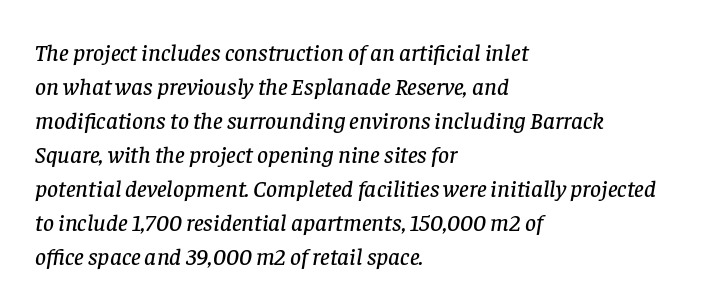
{"italic": "yes", "lean": "right", "slant_degrees": 8, "underline": "no", "align": "left", "line_spacing": "normal", "line_spacing_ratio": 1.42, "letter_spacing": "normal", "letter_spacing_em": 0.0, "glyph_px": 24}
